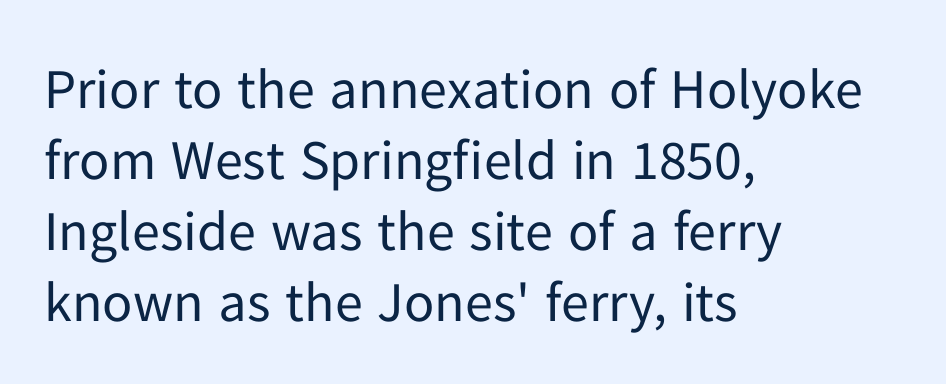
The image shows 56 px regular-weight sans-serif type, upright; set left-aligned, normal line spacing (1.27x), normal letter spacing, not underlined; low stroke contrast and a medium x-height.
